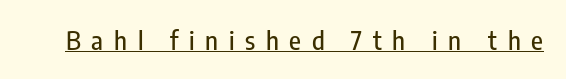
The tracking reads as deliberately expanded to a designer's eye. Ordinary non-slanted type is in use. The string is rendered with underlining switched on.
